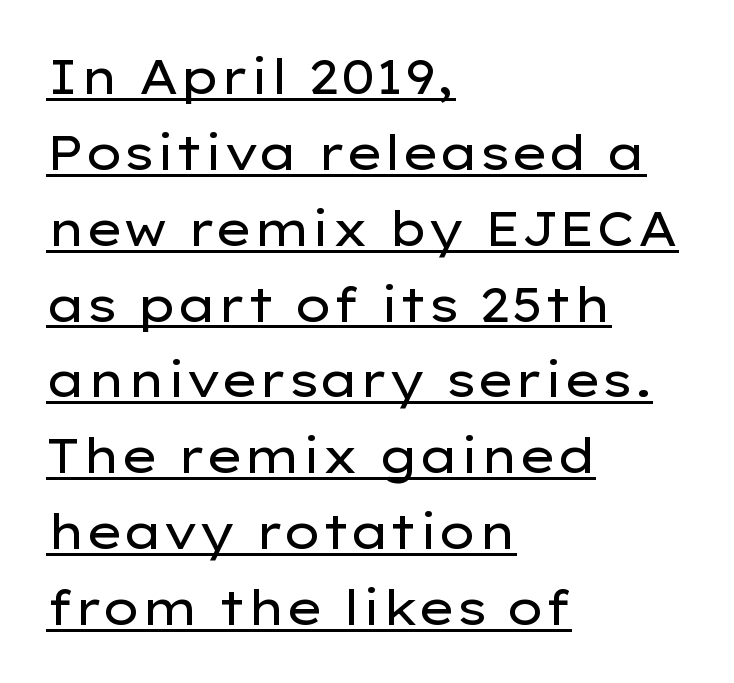
Rows of type keep a routine distance in the vertical direction. This rendering uses left alignment, leaving the right contour irregular. Spacing verdict: proportional, widths tailored to each character. Serif or sans? Sans — the stroke terminals are bare.
